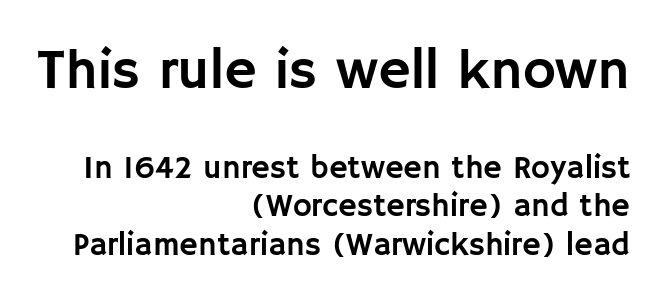
The image shows 56 px sans-serif type, upright; set right-aligned, line spacing 1.2x, normal letter spacing, not underlined; the first (top) block is 1.75x larger; low stroke contrast and a large x-height.
